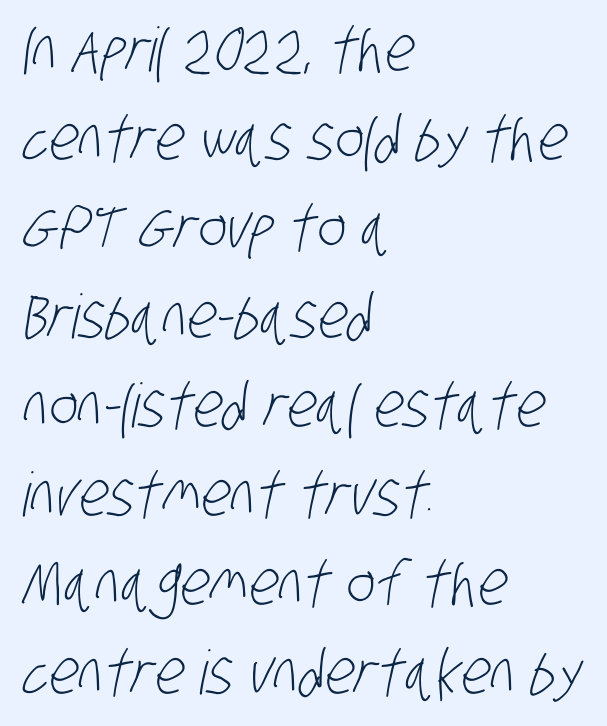
The tracking reads as untouched default to a designer's eye. In terms of letterform style, serifs are entirely absent. Note the varied advance widths — an 'i' is clearly narrower than an 'm'. Heft: none added — not bold. Glance below the letters and you will spot only blank space. The rows are spaced the way most documents space them.
